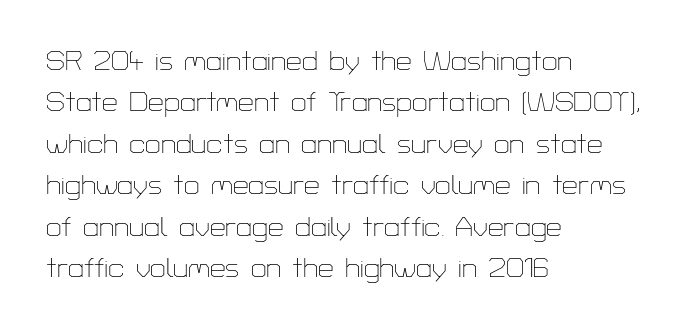
The typeface has the unassuming heft of standard copy or less. What's the leading like? Ordinary, nothing unusual. Words float on clear page, feet unadorned. The rag falls on the right side of this text block. Spacing between characters is what you'd get straight out of the box.
